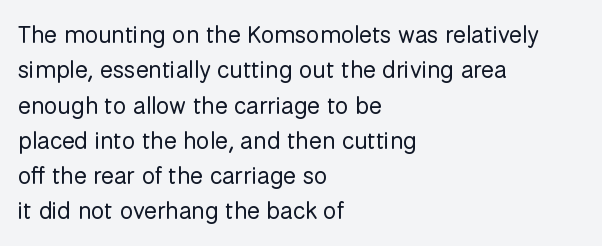
Tracking value appears to be zero — textbook default spacing. Posture: straight, roman, zero tilt. Leftover space on each line is placed entirely after the last word. This is not heavy type; no bold has been used.
